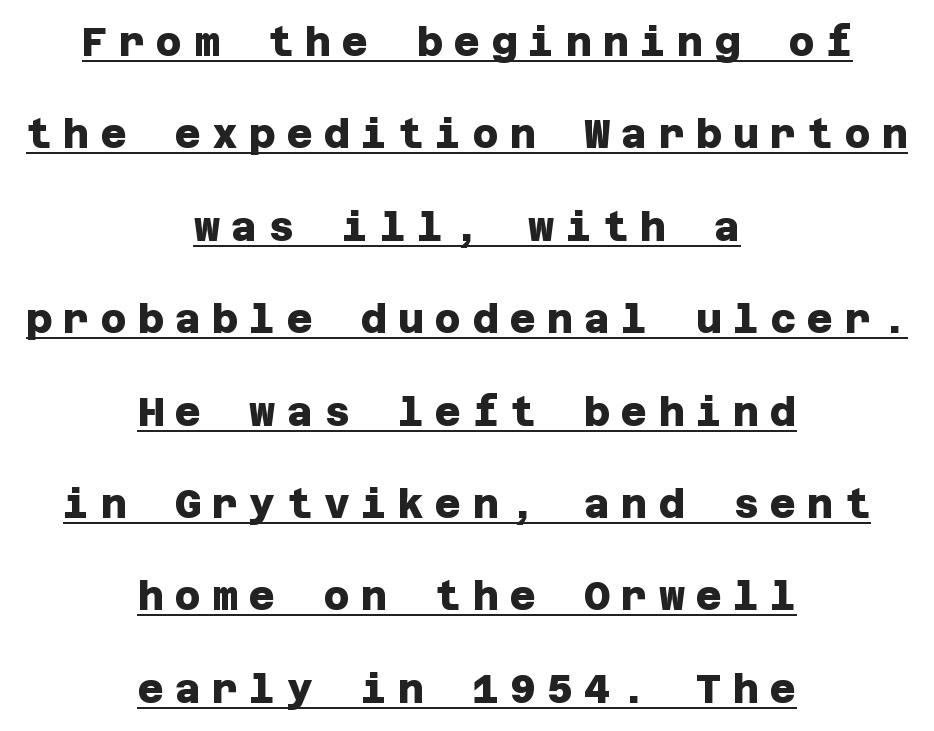
The image shows 40 px heavy sans-serif type; set centered, loose line spacing (2.31x), unusually wide letter spacing (+0.28 em), underlined; low stroke contrast and a large x-height.
